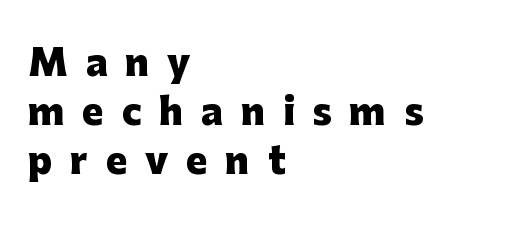
{"serif": "no", "italic": "no", "bold": "yes", "weight": "heavy", "width": "normal", "stroke_contrast": "low", "x_height": "medium", "monospaced": "no", "underline": "no", "align": "left", "line_spacing": "normal", "line_spacing_ratio": 1.36, "letter_spacing": "wide", "letter_spacing_em": 0.49, "glyph_px": 36}
